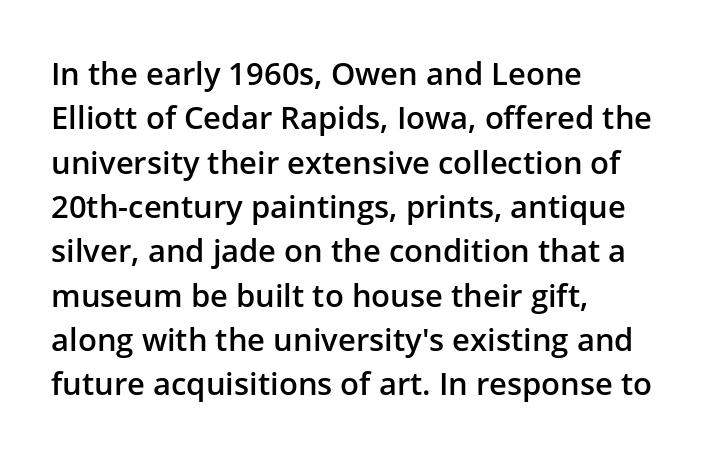
The passage shown is not underscored anywhere. How would I describe the line gaps? Plain and ordinary. These lines keep a tight, regular rhythm from letter to letter. The lettering holds an erect, upright posture throughout. A somewhat darkened texture: the type is semibold rather than bold.
